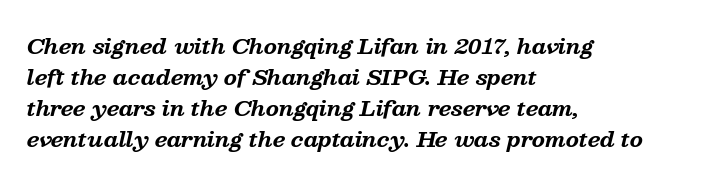
Q: Is the text bold? A: Yes.
Q: Is the text italic (slanted)? A: Yes, it leans right by about 13 degrees.
Q: Is the text underlined? A: No.
Q: How is the paragraph aligned? A: Left-aligned.
Q: Is the spacing between letters normal or unusually wide? A: Normal.
Q: Is the spacing between lines tight, normal or loose? A: Normal.
